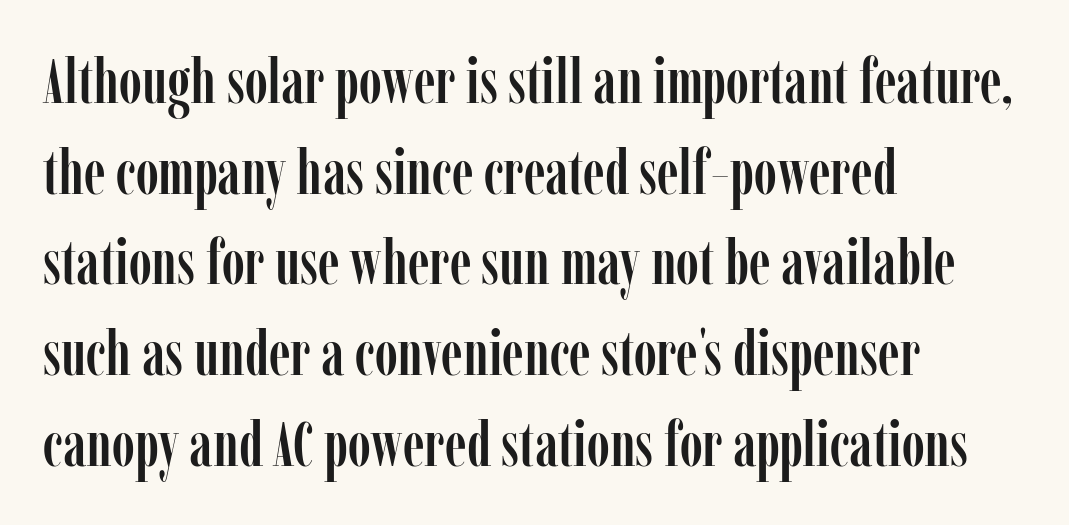
The image shows 63 px condensed serif type, upright; set left-aligned, normal line spacing (1.44x), normal letter spacing, not underlined; low stroke contrast and a medium x-height.
